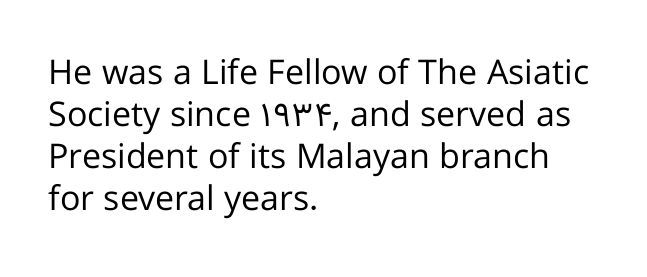
In CSS terms this would be text-align: left. Spacing between characters is what you'd get straight out of the box. These glyphs show unthickened strokes, regular width or finer. This is roman type, the default non-slanted kind.
